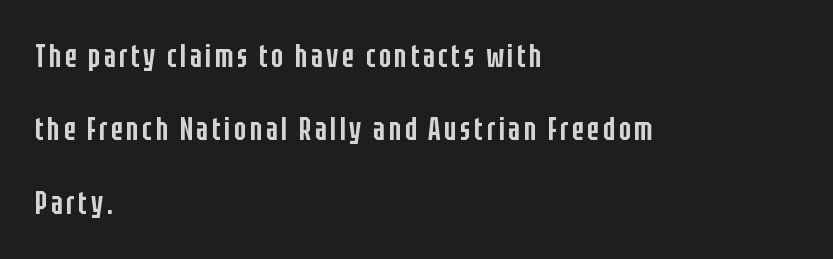
{"serif": "no", "italic": "no", "bold": "semi", "weight": "semibold", "width": "condensed", "stroke_contrast": "low", "x_height": "large", "monospaced": "no", "underline": "no", "align": "left", "line_spacing": "loose", "line_spacing_ratio": 2.29, "glyph_px": 32}
